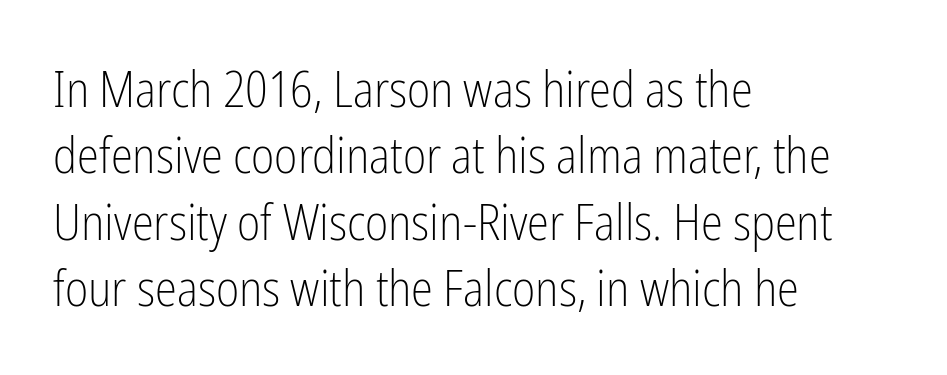
The image shows 50 px light, condensed sans-serif type, upright; set left-aligned, normal line spacing (1.33x), normal letter spacing, not underlined; low stroke contrast and a medium x-height.
